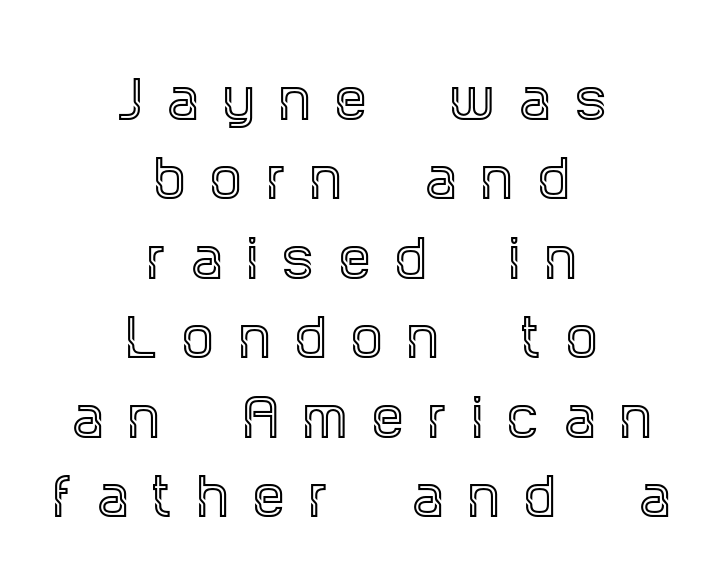
{"serif": "yes", "italic": "no", "width": "condensed", "x_height": "large", "monospaced": "no", "underline": "no", "align": "center", "line_spacing": "normal", "line_spacing_ratio": 1.59, "letter_spacing": "wide", "letter_spacing_em": 0.5, "glyph_px": 50}
